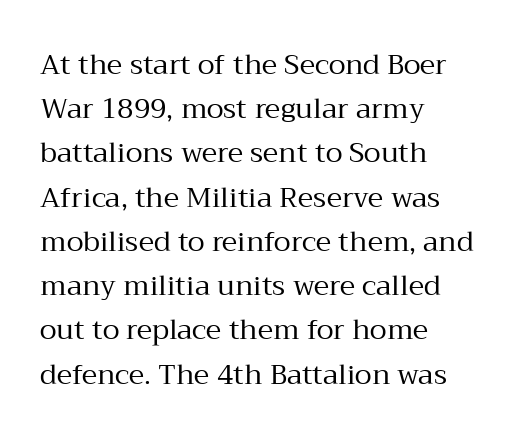
This is not heavy type; no bold has been used. Baseline-to-baseline distance is the conventional proportion of letter height. No italicization has been applied; the sample stays upright. Spacing verdict: proportional, widths tailored to each character.
